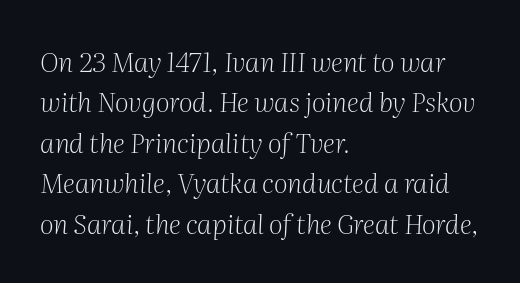
Q: Is the text bold? A: No.
Q: Is the text italic (slanted)? A: Yes, it leans right by about 2 degrees.
Q: Is the text underlined? A: No.
Q: How is the paragraph aligned? A: Left-aligned.
Q: Is the spacing between letters normal or unusually wide? A: Normal.
Q: Is the spacing between lines tight, normal or loose? A: Normal.
